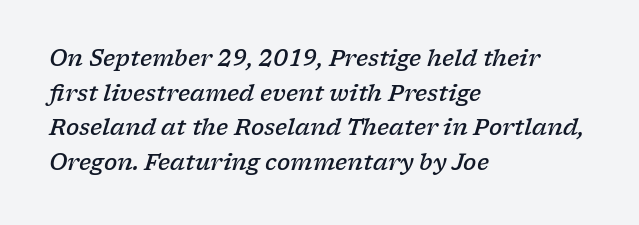
Q: Is the text bold? A: Semi-bold.
Q: Is the text italic (slanted)? A: Yes, it leans right by about 17 degrees.
Q: Is the text underlined? A: No.
Q: How is the paragraph aligned? A: Left-aligned.
Q: Is the spacing between letters normal or unusually wide? A: Normal.
Q: Is the spacing between lines tight, normal or loose? A: Normal.
